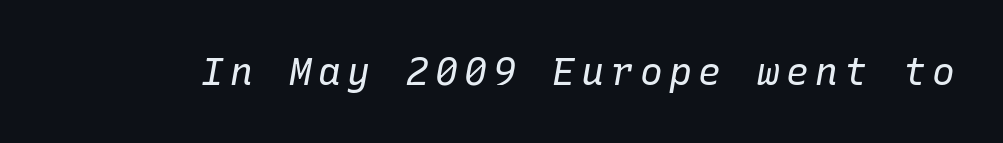
{"italic": "yes", "lean": "right", "slant_degrees": 10, "bold": "no", "weight": "regular", "width": "normal", "stroke_contrast": "low", "x_height": "medium", "monospaced": "yes", "underline": "no", "glyph_px": 38}
